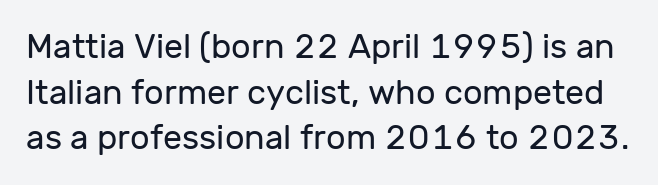
Q: Is the text bold? A: No.
Q: Is the text italic (slanted)? A: No, it is upright.
Q: Is the typeface a serif or a sans-serif typeface? A: Sans-serif.
Q: Is the text underlined? A: No.
Q: Is the spacing between letters normal or unusually wide? A: Normal.
Q: Is the spacing between lines tight, normal or loose? A: Normal.
Q: Width (condensed, normal, or wide)? A: Normal.
Q: Stroke contrast? A: Low.
Q: x-height? A: Medium.
Q: Monospaced? A: No.
